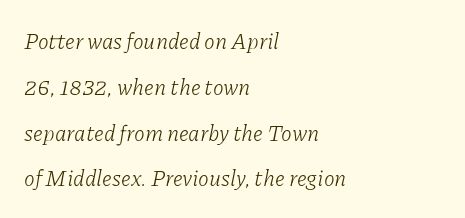
Q: Is the text bold? A: No.
Q: Is the text italic (slanted)? A: Yes, it leans right by about 11 degrees.
Q: Is the text underlined? A: No.
Q: How is the paragraph aligned? A: Left-aligned.
Q: Is the spacing between letters normal or unusually wide? A: Normal.
Q: Is the spacing between lines tight, normal or loose? A: Loose.
